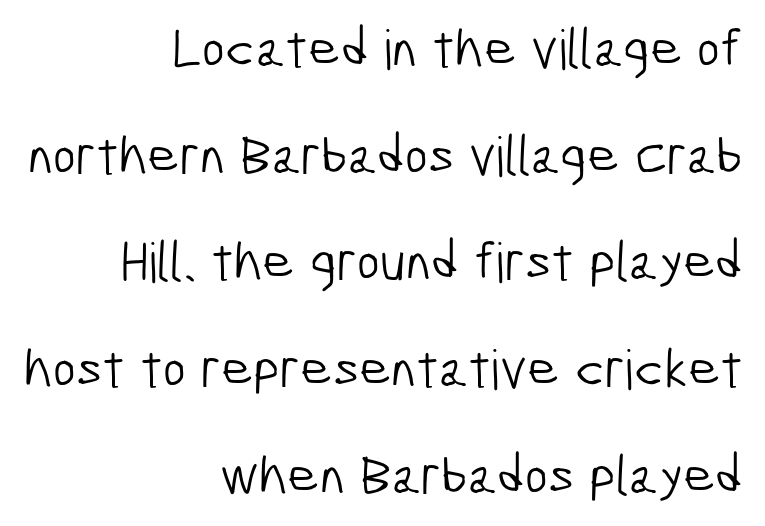
Q: Is the text bold? A: No.
Q: Is the typeface a serif or a sans-serif typeface? A: Sans-serif.
Q: Is the text underlined? A: No.
Q: How is the paragraph aligned? A: Right-aligned.
Q: Is the spacing between letters normal or unusually wide? A: Normal.
Q: Is the spacing between lines tight, normal or loose? A: Loose.
Q: Width (condensed, normal, or wide)? A: Condensed.
Q: Stroke contrast? A: Low.
Q: x-height? A: Medium.
Q: Monospaced? A: No.
